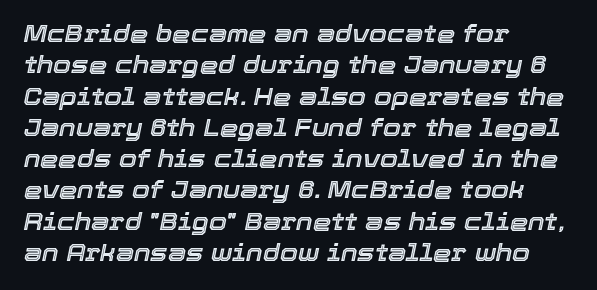
{"italic": "yes", "lean": "right", "slant_degrees": 12, "underline": "no", "align": "left", "line_spacing": "normal", "line_spacing_ratio": 1.36, "letter_spacing": "normal", "letter_spacing_em": 0.0, "glyph_px": 23}
